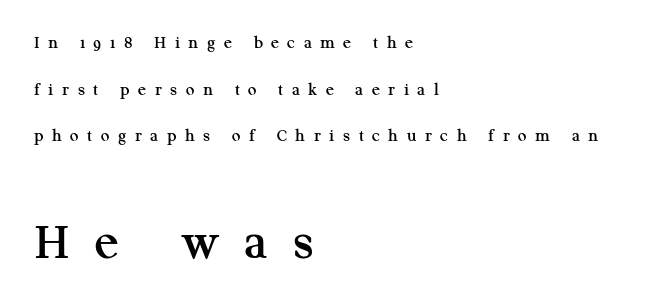
The font's upright variant was chosen for this text. These lines stack with their left ends in a neat column. You could fit nearly another row in the gap between these rows. The block sitting lower on the canvas is the one with enlarged characters. Short note: letters widely spaced.
